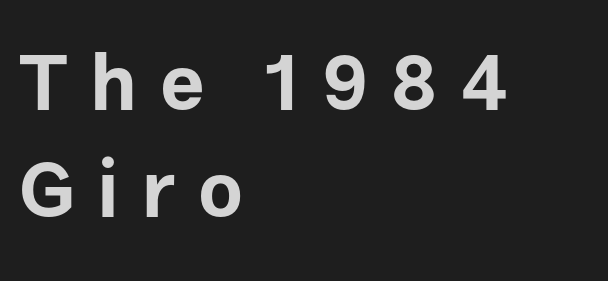
{"serif": "no", "italic": "no", "bold": "yes", "weight": "bold", "width": "normal", "stroke_contrast": "low", "x_height": "medium", "monospaced": "no", "underline": "no", "align": "left", "line_spacing": "normal", "line_spacing_ratio": 1.37, "letter_spacing": "wide", "letter_spacing_em": 0.28, "glyph_px": 78}
